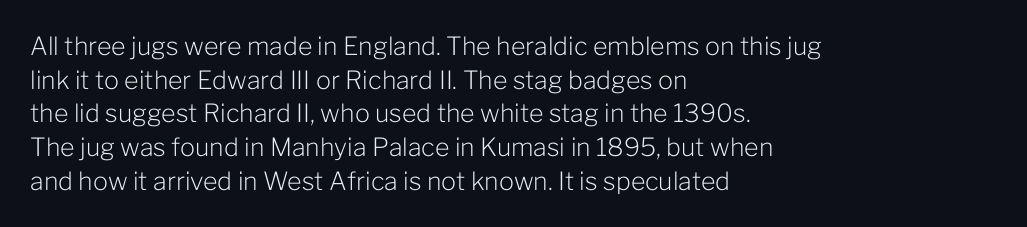
Q: Is the text bold? A: No.
Q: Is the text italic (slanted)? A: No, it is upright.
Q: Is the text underlined? A: No.
Q: How is the paragraph aligned? A: Left-aligned.
Q: Is the spacing between letters normal or unusually wide? A: Normal.
Q: Is the spacing between lines tight, normal or loose? A: Normal.
